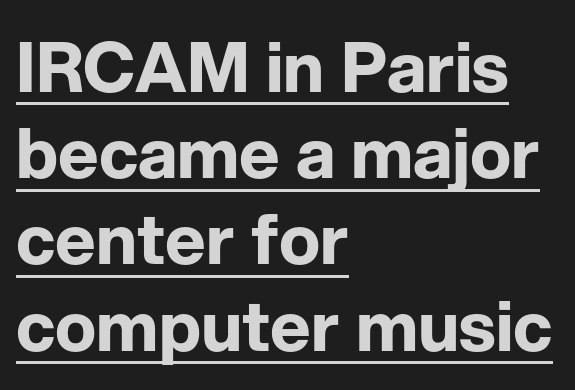
{"serif": "no", "italic": "no", "bold": "yes", "weight": "bold", "width": "normal", "stroke_contrast": "low", "x_height": "medium", "monospaced": "no", "underline": "yes", "align": "left", "line_spacing": "normal", "line_spacing_ratio": 1.25, "letter_spacing": "normal", "letter_spacing_em": 0.0, "glyph_px": 69}
